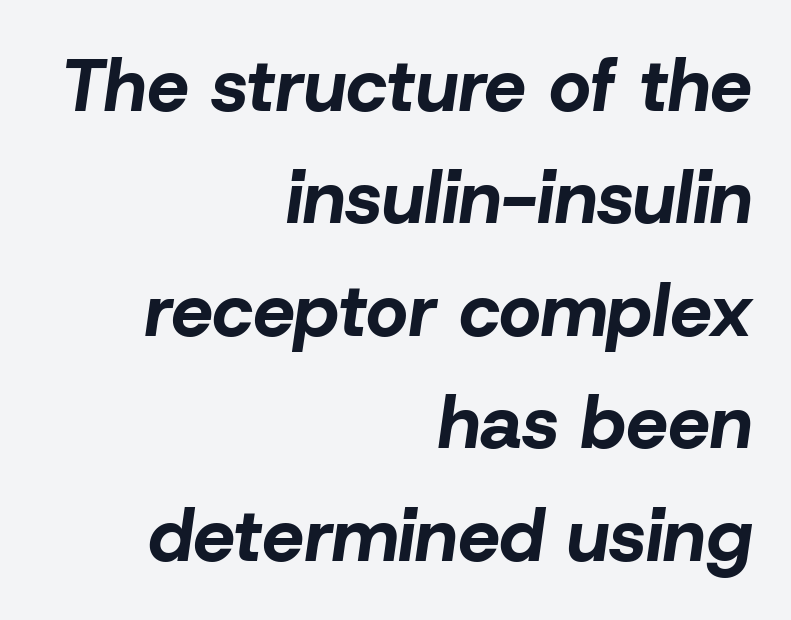
Is the type slanted? Yes — the strokes lean at a clear angle. Interline gaps are of average width in this sample. Nothing unusual about the tracking: characters are spaced as the font intends. The letters advance in unequal steps, a hallmark of proportional type. The paragraph shown leans on its right margin.
